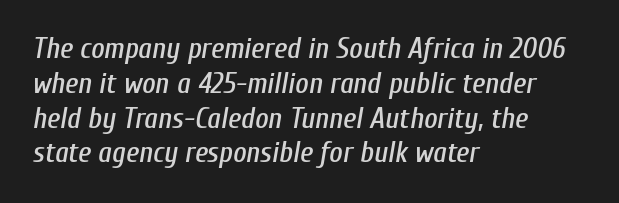
Q: Is the text italic (slanted)? A: Yes, it leans right by about 10 degrees.
Q: Is the text underlined? A: No.
Q: How is the paragraph aligned? A: Left-aligned.
Q: Is the spacing between letters normal or unusually wide? A: Normal.
Q: Width (condensed, normal, or wide)? A: Condensed.
Q: Stroke contrast? A: Low.
Q: x-height? A: Medium.
Q: Monospaced? A: No.
